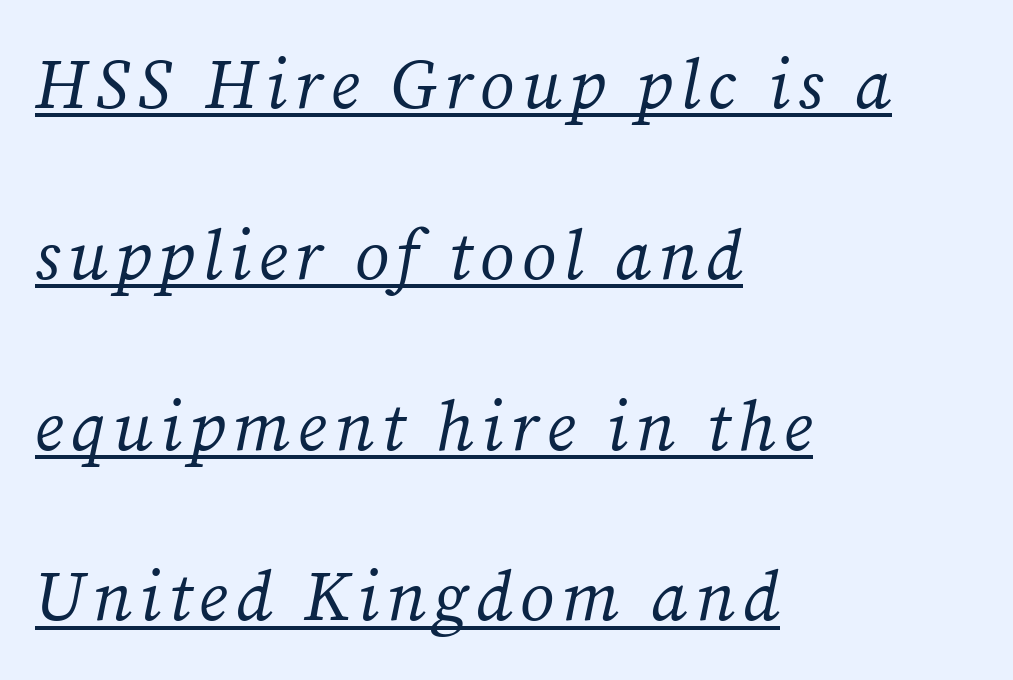
The passage shown is not bold in any degree. The vertical gap from one line to the next is large. Is this a fixed-width face? No — the glyphs have proportional, varying widths. There's an unmistakable incline to the writing here. What decoration does the sample have? An underline.
